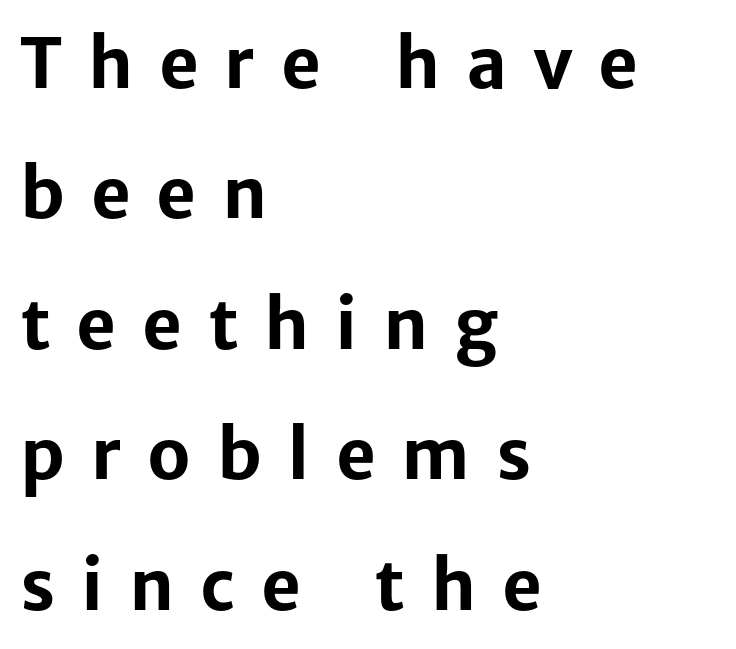
The tracking jumps out immediately: characters are airy and widely separated. The lettering stays uniformly vertical, giving the passage a roman look. Think of a printed novel: that variable character pitch is what you see here. The face used here has the dense, thick strokes of a bold.
